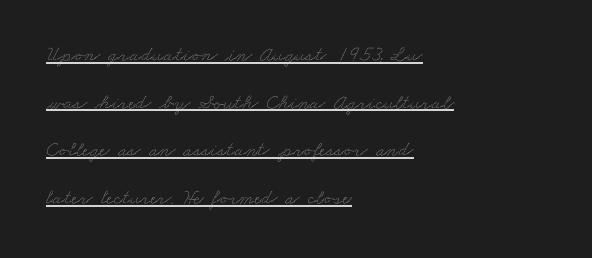
{"underline": "yes", "align": "left", "line_spacing": "loose", "line_spacing_ratio": 2.27, "letter_spacing": "normal", "letter_spacing_em": 0.0, "glyph_px": 21}
